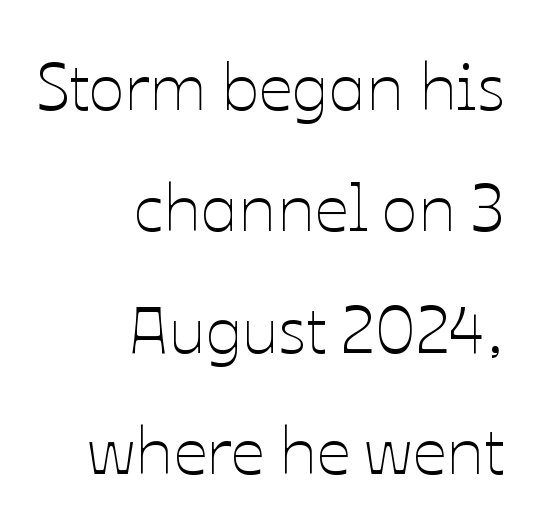
Words float on clear page, feet unadorned. Vertical strokes here are truly vertical. Letter spacing: default. Looks like regular typesetting: each glyph gets only the width it needs. Right-aligned paragraph, ragged on the left. Letters have the restrained weight of plain body copy at most.
